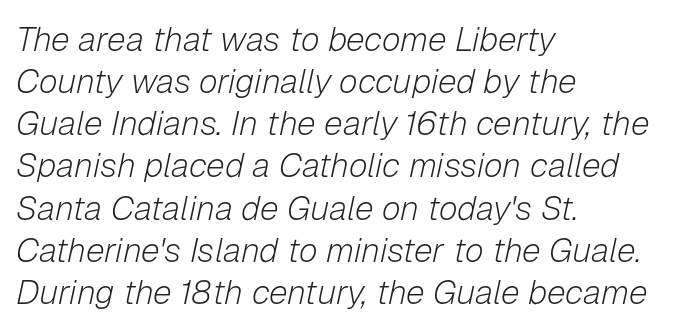
How are the letters spaced? Ordinarily, with no added tracking. Note the varied advance widths — an 'i' is clearly narrower than an 'm'. Is the block centered? No — it sits flush against the left margin. Unbolded letterforms with no extra heft. The lettering tilts uniformly, giving the passage an italic look.
